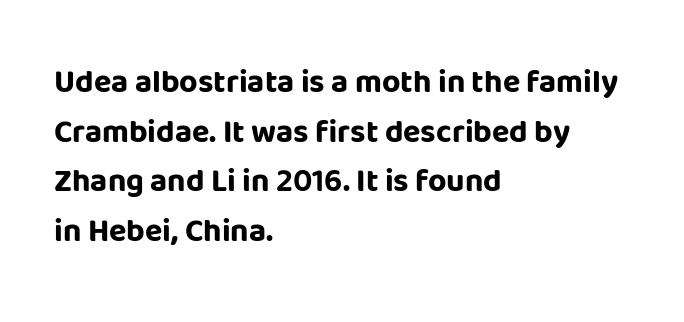
{"serif": "no", "italic": "no", "bold": "yes", "weight": "bold", "width": "normal", "stroke_contrast": "low", "x_height": "large", "monospaced": "no", "underline": "no", "align": "left", "line_spacing": "normal", "line_spacing_ratio": 1.55, "letter_spacing": "normal", "letter_spacing_em": 0.0, "glyph_px": 32}
